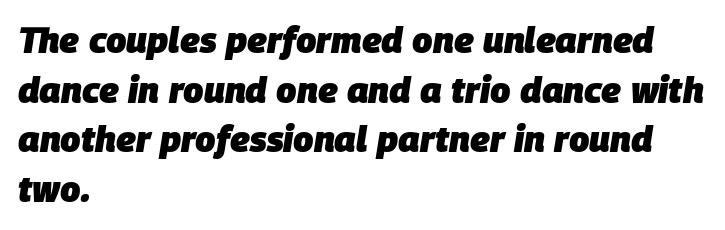
Q: Is the text bold? A: Yes.
Q: Is the text italic (slanted)? A: Yes, it leans right by about 9 degrees.
Q: Is the text underlined? A: No.
Q: How is the paragraph aligned? A: Left-aligned.
Q: Is the spacing between letters normal or unusually wide? A: Normal.
Q: Is the spacing between lines tight, normal or loose? A: Normal.
Q: Width (condensed, normal, or wide)? A: Normal.
Q: Stroke contrast? A: Low.
Q: x-height? A: Large.
Q: Monospaced? A: No.
